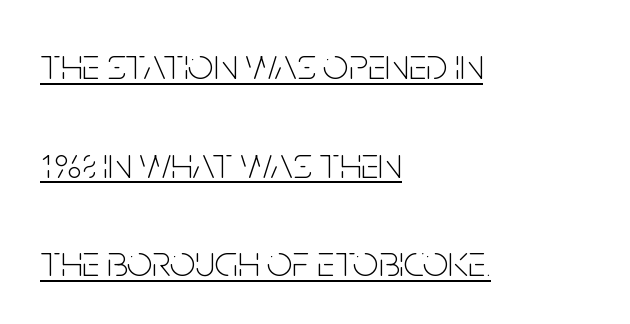
Q: Is the text bold? A: No.
Q: Is the text italic (slanted)? A: No, it is upright.
Q: Is the typeface a serif or a sans-serif typeface? A: Sans-serif.
Q: Is the text underlined? A: Yes.
Q: How is the paragraph aligned? A: Left-aligned.
Q: Is the spacing between letters normal or unusually wide? A: Normal.
Q: Is the spacing between lines tight, normal or loose? A: Loose.
Q: Width (condensed, normal, or wide)? A: Condensed.
Q: Stroke contrast? A: Low.
Q: x-height? A: Large.
Q: Monospaced? A: No.
